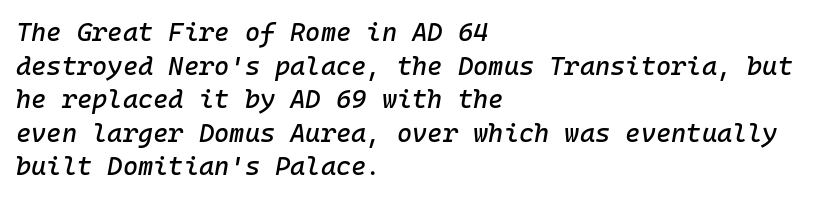
{"italic": "yes", "lean": "right", "slant_degrees": 10, "underline": "no", "align": "left", "line_spacing": "normal", "line_spacing_ratio": 1.29, "letter_spacing": "normal", "letter_spacing_em": 0.0, "glyph_px": 26}
